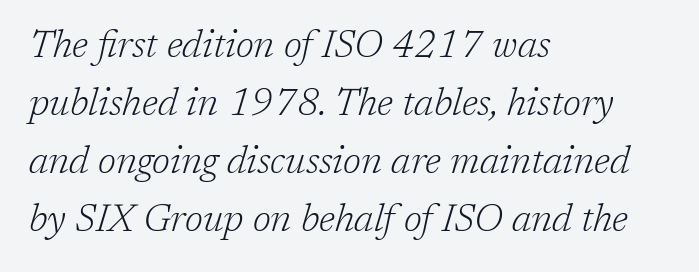
This rendering employs a face with finishing strokes, i.e., a serif. Varying glyph widths throughout — classic text-font behaviour. Students, note that the glyphs here touch the page at normal intervals. Baseline-to-baseline distance is the conventional proportion of letter height. Where is the straight margin? On the left. Has an underline been added? It has not.
